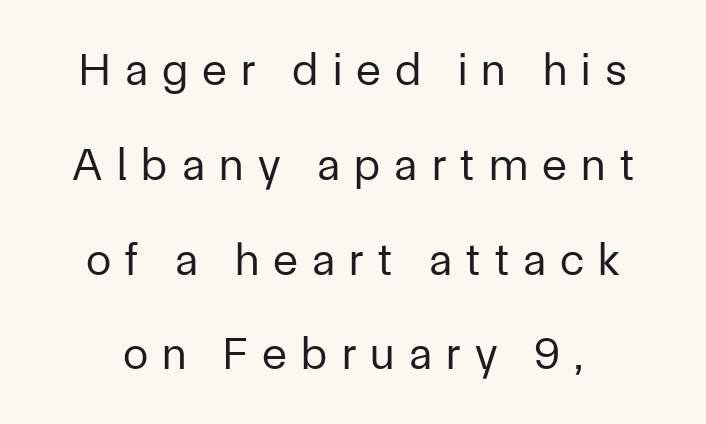
Q: Is the text bold? A: No.
Q: Is the text italic (slanted)? A: No, it is upright.
Q: Is the typeface a serif or a sans-serif typeface? A: Sans-serif.
Q: Is the text underlined? A: No.
Q: Is the spacing between letters normal or unusually wide? A: Unusually wide.
Q: Is the spacing between lines tight, normal or loose? A: Loose.
Q: Width (condensed, normal, or wide)? A: Normal.
Q: Stroke contrast? A: Low.
Q: x-height? A: Medium.
Q: Monospaced? A: No.
